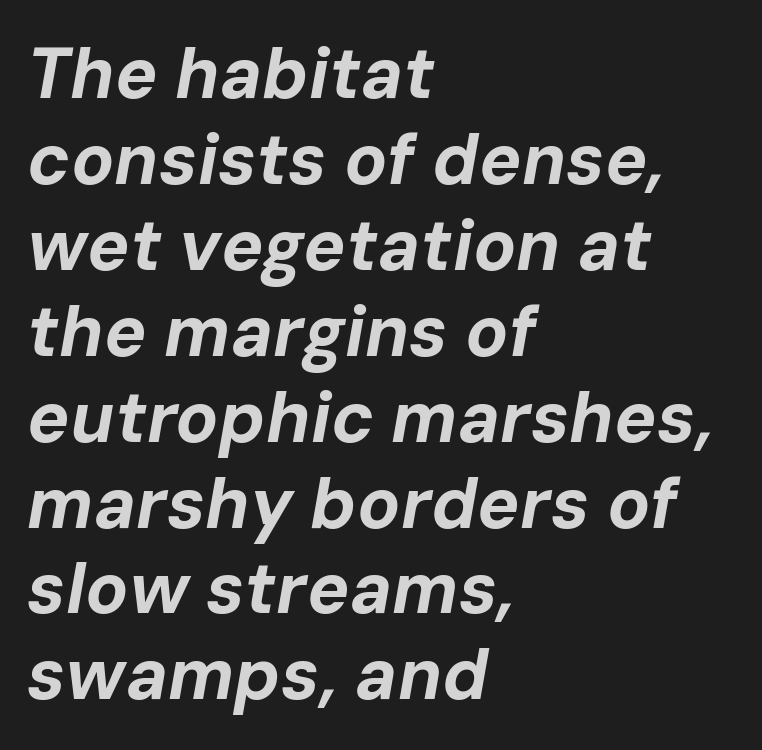
Q: Is the text bold? A: Yes.
Q: Is the text italic (slanted)? A: Yes, it leans right by about 10 degrees.
Q: Is the text underlined? A: No.
Q: How is the paragraph aligned? A: Left-aligned.
Q: Is the spacing between letters normal or unusually wide? A: Normal.
Q: Width (condensed, normal, or wide)? A: Normal.
Q: Stroke contrast? A: Low.
Q: x-height? A: Medium.
Q: Monospaced? A: No.
